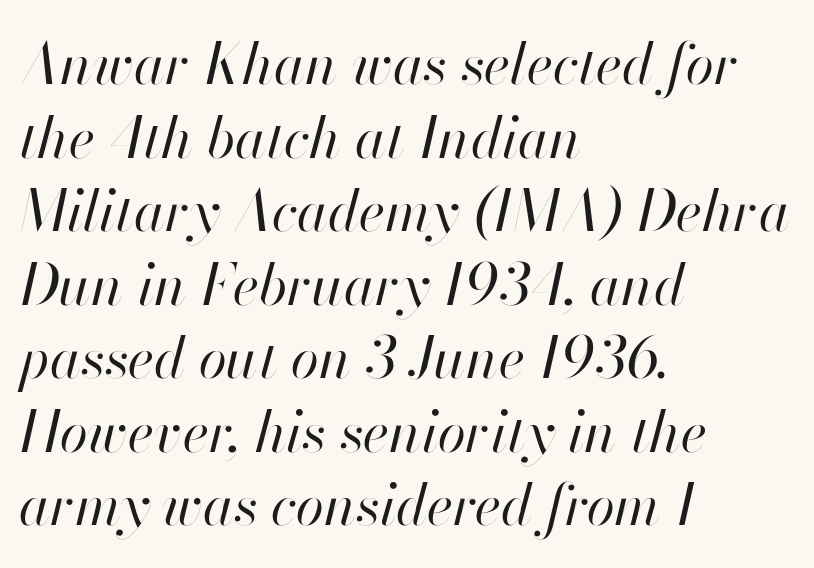
Baseline-to-baseline distance is the conventional proportion of letter height. Each word holds together tightly as a unit, with standard inter-letter gaps. The face used here is proportionally spaced, like ordinary book or web type. The typesetting does not lean heavy: it is not bold. Posture: slanted. Line starts are locked; line ends wander.
